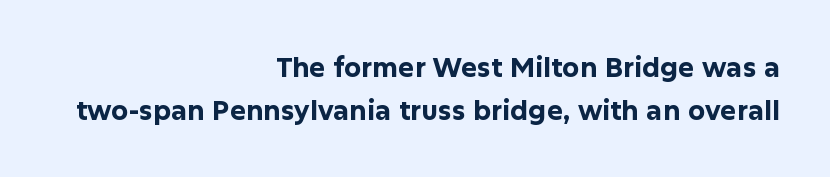
The image shows 27 px bold type, upright; set right-aligned, normal line spacing (1.59x), normal letter spacing, not underlined.
